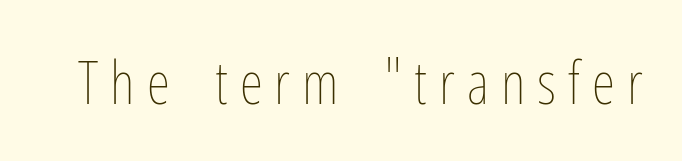
Honestly, the letter spacing is so wide it's the main thing you notice. The face used here is proportionally spaced, like ordinary book or web type. Stems here are at most as thick as an everyday book face. A typesetter would mark this as roman, not italic.
